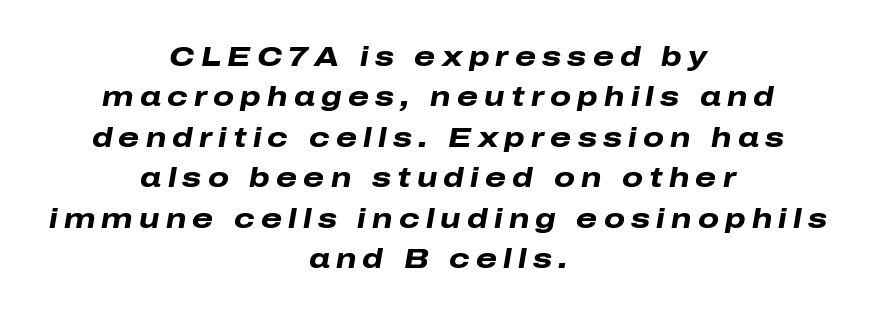
The image shows 27 px bold type, italic (leaning right); set centered, normal line spacing (1.5x), unusually wide letter spacing (+0.23 em), not underlined.
